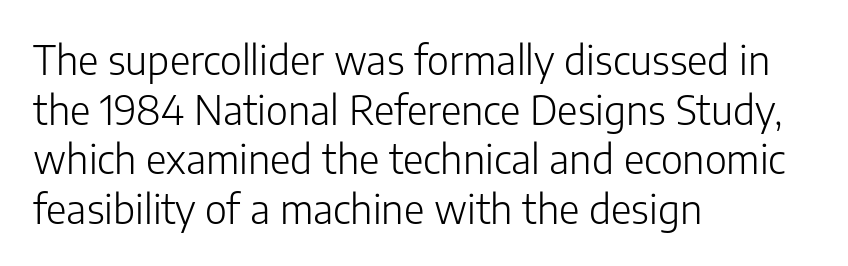
Q: Is the text bold? A: No.
Q: Is the text italic (slanted)? A: No, it is upright.
Q: Is the typeface a serif or a sans-serif typeface? A: Sans-serif.
Q: Is the text underlined? A: No.
Q: How is the paragraph aligned? A: Left-aligned.
Q: Is the spacing between letters normal or unusually wide? A: Normal.
Q: Width (condensed, normal, or wide)? A: Normal.
Q: Stroke contrast? A: Low.
Q: x-height? A: Medium.
Q: Monospaced? A: No.
